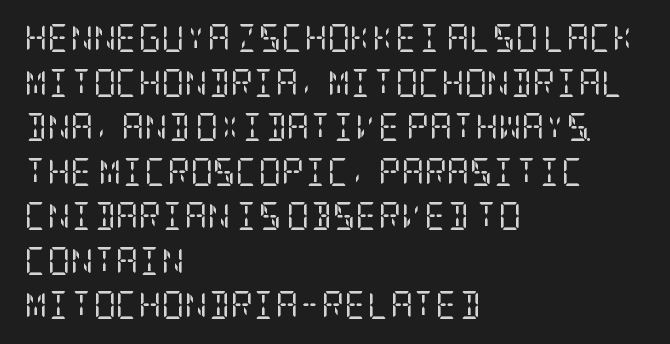
Q: Is the text bold? A: No.
Q: Is the text italic (slanted)? A: No, it is upright.
Q: Is the typeface a serif or a sans-serif typeface? A: Serif.
Q: Is the text underlined? A: No.
Q: How is the paragraph aligned? A: Left-aligned.
Q: Is the spacing between letters normal or unusually wide? A: Normal.
Q: Is the spacing between lines tight, normal or loose? A: Normal.
Q: Width (condensed, normal, or wide)? A: Condensed.
Q: Stroke contrast? A: Low.
Q: x-height? A: Large.
